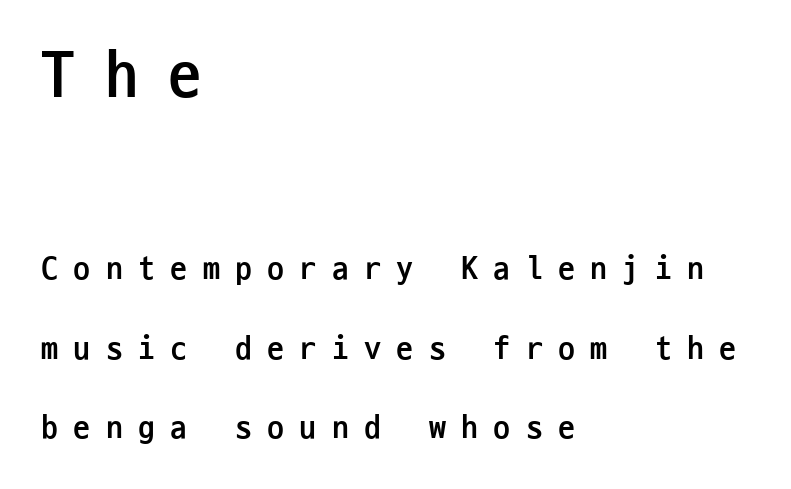
The typography opts for an upright posture over an oblique one. A clean baseline with only descenders dipping below it. Two sizes are in play, and the larger belongs to the first block. Every row of glyphs begins at an identical x-position on the left. Students, this is bold: see how much ink each stroke carries. Substantial extra tracking has been applied to these lines.
